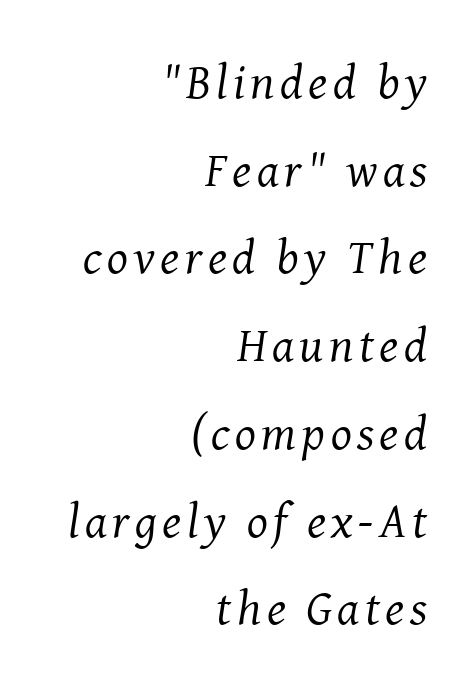
{"serif": "yes", "italic": "yes", "lean": "right", "slant_degrees": 8, "bold": "no", "weight": "regular", "width": "normal", "stroke_contrast": "medium", "x_height": "medium", "monospaced": "no", "underline": "no", "align": "right", "line_spacing_ratio": 1.79, "glyph_px": 49}
